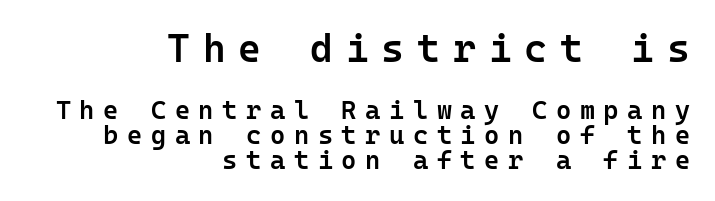
{"serif": "no", "italic": "no", "bold": "semi", "weight": "semibold", "width": "normal", "stroke_contrast": "low", "x_height": "medium", "monospaced": "yes", "underline": "no", "align": "right", "line_spacing": "tight", "line_spacing_ratio": 0.96, "letter_spacing": "wide", "letter_spacing_em": 0.33, "larger_block": "first", "size_ratio": 1.5, "glyph_px": 39}
